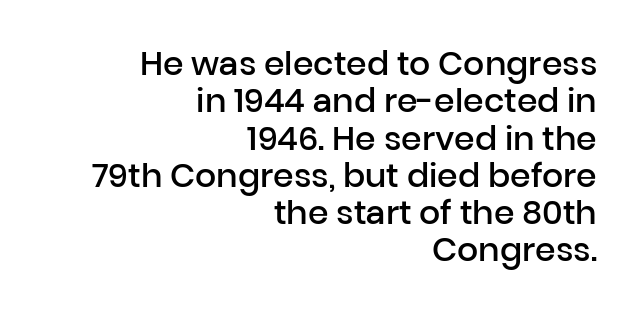
The image shows 33 px semibold sans-serif type, upright; set right-aligned, tight line spacing (1.13x), normal letter spacing, not underlined; low stroke contrast and a medium x-height.
